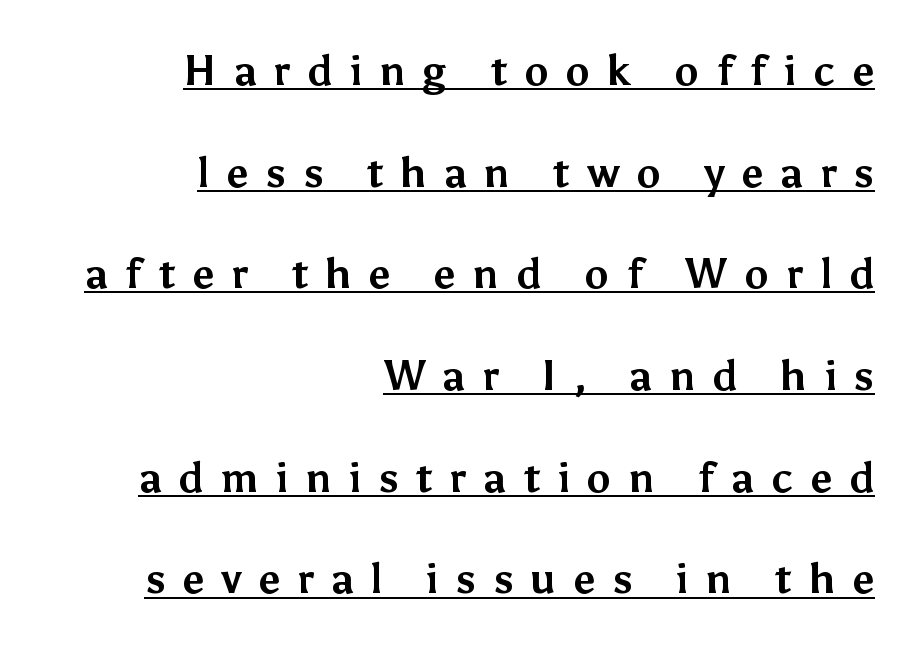
The glyphs in this specimen are sans serif. Do the characters align in a grid? No, the font is proportional. You could fit nearly another row in the gap between these rows. Every character sits straight up, as roman type does.
